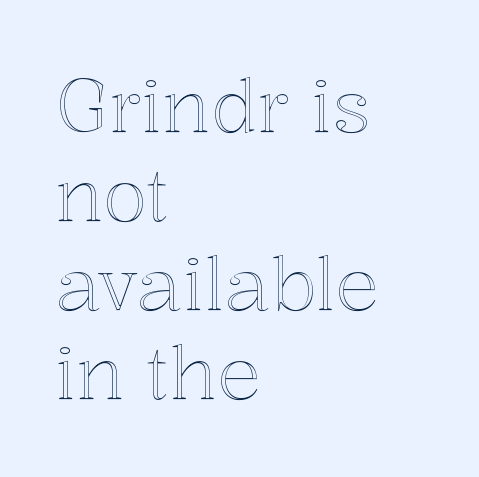
The ragged edge is on the right, which tells us the setting is flush left. Italic? Not at all — the glyphs are vertical. Is the letter spacing exaggerated? No — it looks like the ordinary default. You could not count columns in this text — the font is proportionally spaced. Words float on clear page, feet unadorned.
